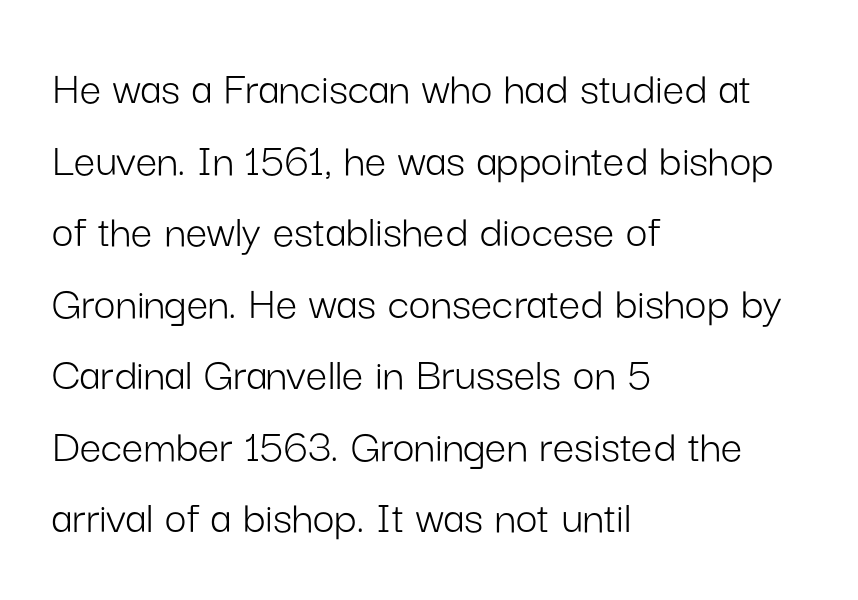
The image shows 48 px light sans-serif type, upright; set left-aligned, normal line spacing (1.49x), normal letter spacing, not underlined; low stroke contrast and a medium x-height.
